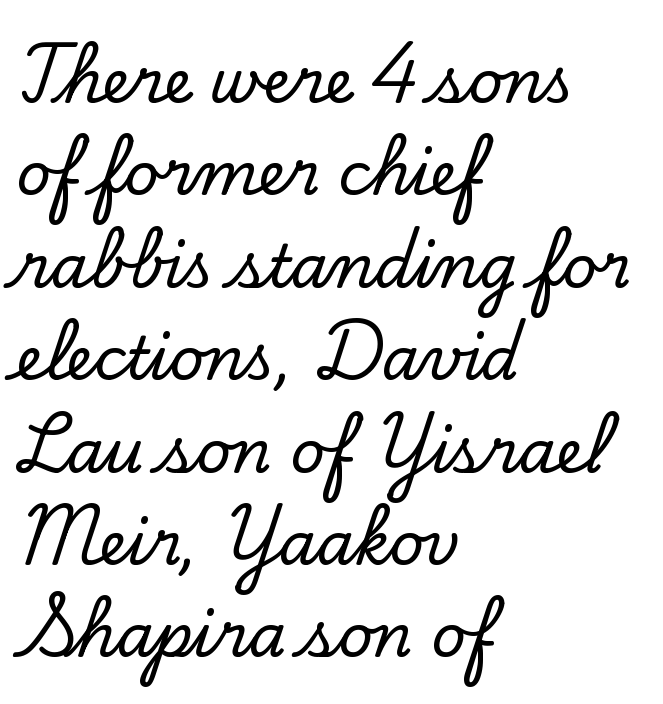
The image shows 60 px serif type; set left-aligned, normal line spacing (1.54x), normal letter spacing, not underlined; low stroke contrast and a small x-height.
